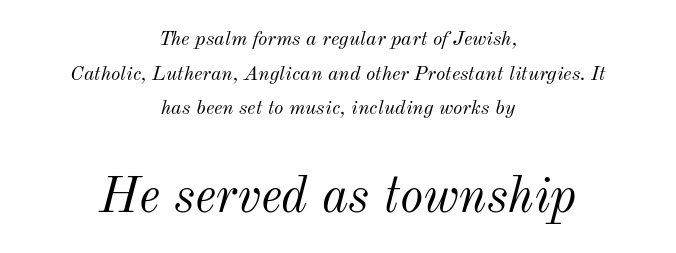
Scale increases going downward across the two blocks. Every character sits at an angle, as italics do. Each line is balanced around a shared central axis. A typesetter would call this proportional, since set widths differ per character. Is the letter spacing exaggerated? No — it looks like the ordinary default.
